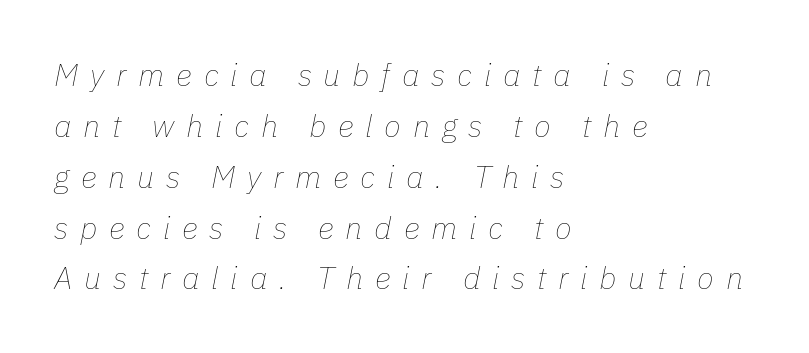
Looks like regular typesetting: each glyph gets only the width it needs. On a weight scale, this lands at 450 or below. Nobody drew a line under any word here. These lines stack with their left ends in a neat column. Is the letter spacing exaggerated? Yes — the characters are pushed far apart.
